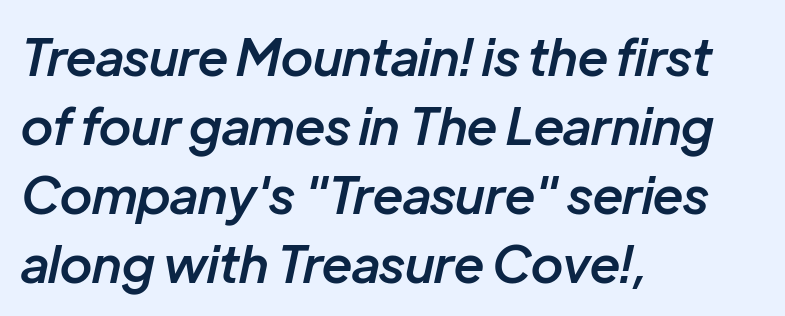
The image shows 51 px semibold type, italic (leaning right); set left-aligned, normal line spacing (1.35x), normal letter spacing, not underlined; low stroke contrast and a medium x-height.
